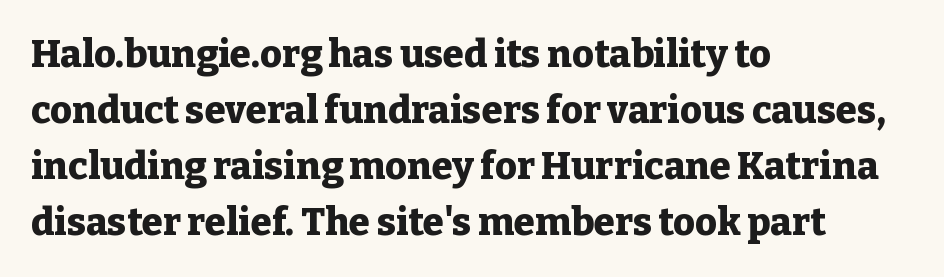
Little horizontal feet cap the strokes, marking this as serif type. Leading: standard. Line beginnings align vertically; line endings do not. Strong, thick strokes mark this as bold type. These lines are rendered in a variable-pitch font. Posture: straight, roman, zero tilt.
